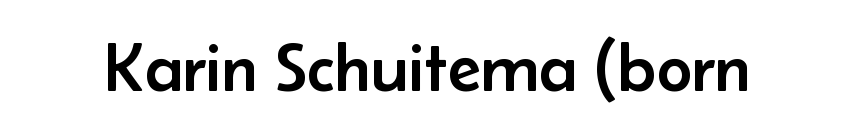
Compared with typical body copy, the letter spacing here is the same. Type style note: lacks serifs. Italic: no, the glyphs are upright roman. A bare baseline throughout the passage. A typesetter would call this proportional, since set widths differ per character.
